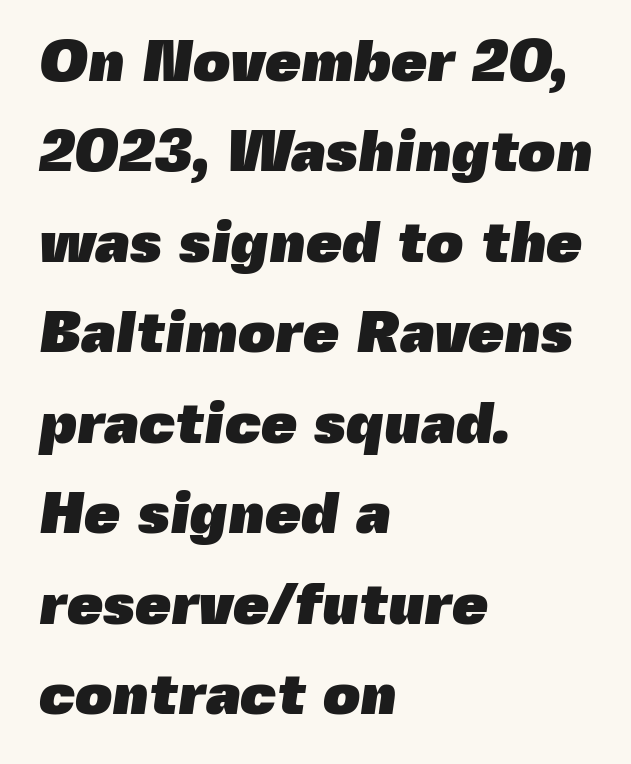
The image shows 58 px heavy sans-serif type; set left-aligned, normal line spacing (1.56x), normal letter spacing, not underlined; a medium x-height.
